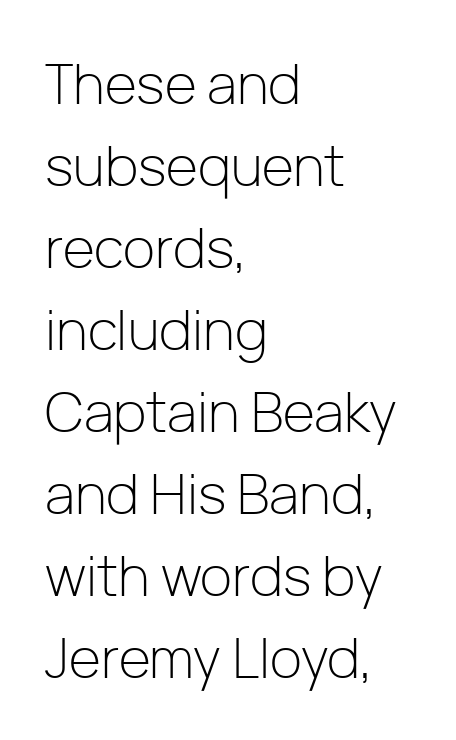
Type style note: lacks serifs. Standard letterfit; no display-style spreading of the glyphs. The space between consecutive lines is moderate. The passage shown is typed in a proportional face where columns would drift. The ragged edge is on the right, which tells us the setting is flush left.
